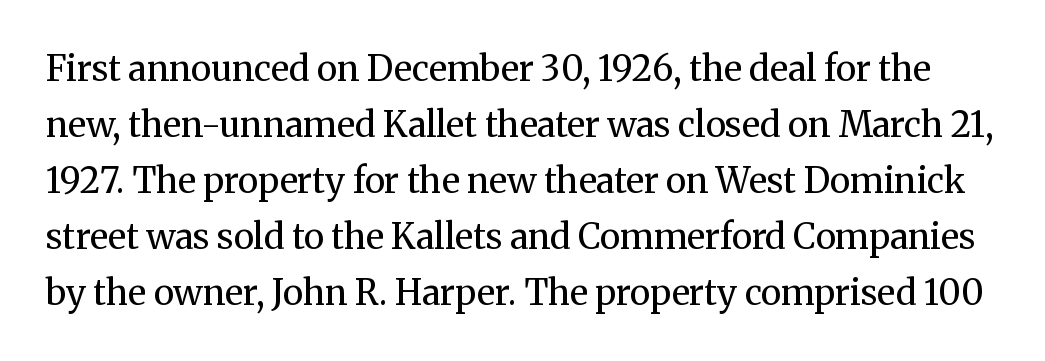
Q: Is the text bold? A: No.
Q: Is the text italic (slanted)? A: No, it is upright.
Q: Is the typeface a serif or a sans-serif typeface? A: Serif.
Q: Is the text underlined? A: No.
Q: Is the spacing between letters normal or unusually wide? A: Normal.
Q: Is the spacing between lines tight, normal or loose? A: Normal.
Q: Width (condensed, normal, or wide)? A: Normal.
Q: Stroke contrast? A: Medium.
Q: x-height? A: Medium.
Q: Monospaced? A: No.
